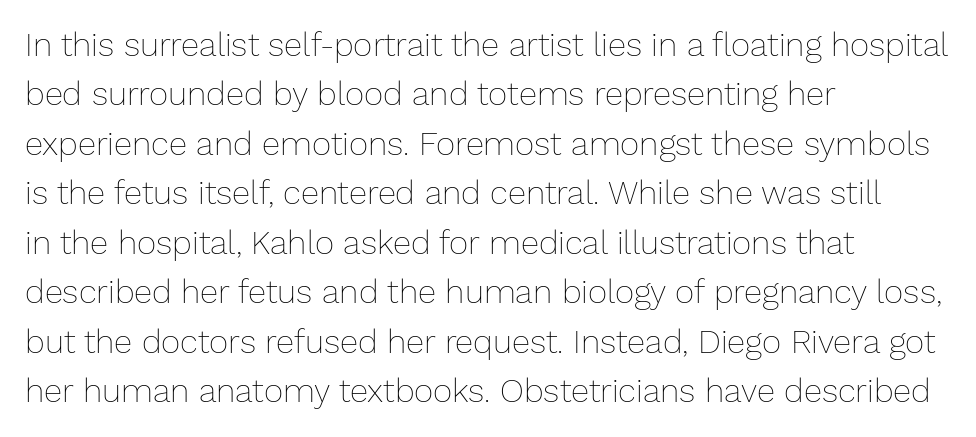
{"italic": "no", "bold": "no", "weight": "thin", "width": "normal", "stroke_contrast": "low", "x_height": "medium", "monospaced": "no", "underline": "no", "align": "left", "line_spacing": "normal", "line_spacing_ratio": 1.5, "letter_spacing": "normal", "letter_spacing_em": 0.0, "glyph_px": 33}
